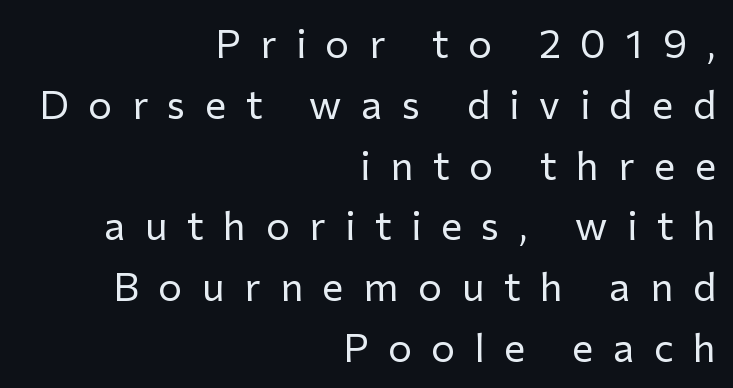
The image shows 40 px regular-weight sans-serif type, upright; set right-aligned, normal line spacing (1.52x), unusually wide letter spacing (+0.49 em), not underlined; low stroke contrast and a medium x-height.
